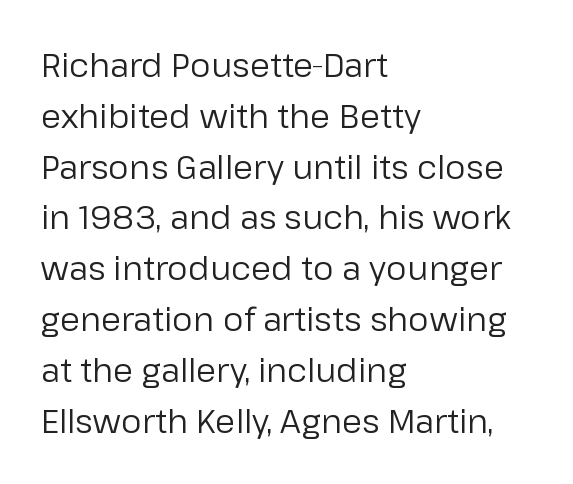
Q: Is the text bold? A: No.
Q: Is the text italic (slanted)? A: No, it is upright.
Q: Is the typeface a serif or a sans-serif typeface? A: Sans-serif.
Q: Is the text underlined? A: No.
Q: How is the paragraph aligned? A: Left-aligned.
Q: Is the spacing between letters normal or unusually wide? A: Normal.
Q: Is the spacing between lines tight, normal or loose? A: Normal.
Q: Width (condensed, normal, or wide)? A: Normal.
Q: Stroke contrast? A: Low.
Q: x-height? A: Medium.
Q: Monospaced? A: No.
